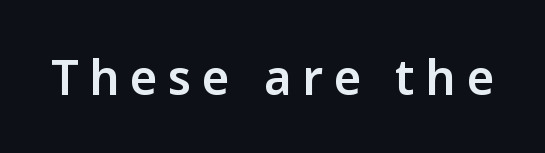
{"serif": "no", "italic": "no", "bold": "semi", "weight": "semibold", "width": "normal", "stroke_contrast": "low", "x_height": "medium", "monospaced": "no", "underline": "no", "letter_spacing": "wide", "letter_spacing_em": 0.22, "glyph_px": 48}
